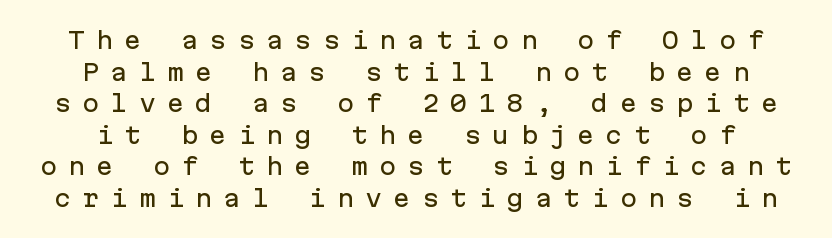
{"italic": "no", "underline": "no", "line_spacing": "normal", "line_spacing_ratio": 1.37, "letter_spacing": "wide", "letter_spacing_em": 0.48, "glyph_px": 23}
